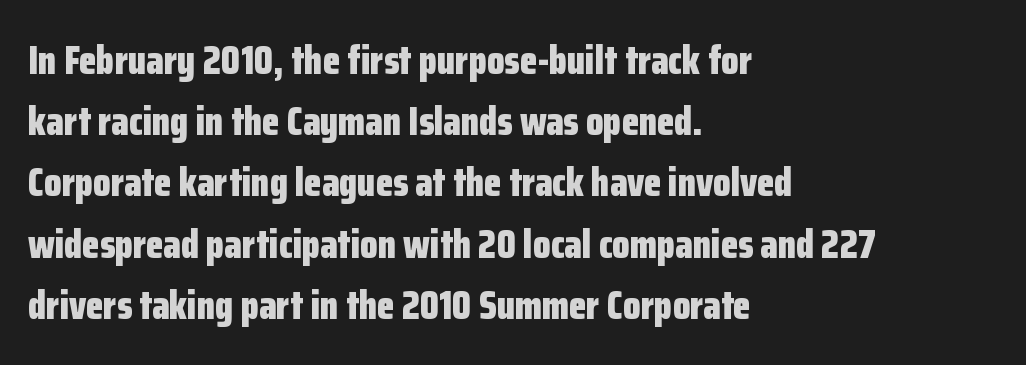
{"serif": "no", "italic": "no", "bold": "yes", "weight": "bold", "width": "condensed", "stroke_contrast": "low", "x_height": "medium", "monospaced": "no", "underline": "no", "align": "left", "line_spacing": "normal", "line_spacing_ratio": 1.53, "letter_spacing": "normal", "letter_spacing_em": 0.0, "glyph_px": 40}
